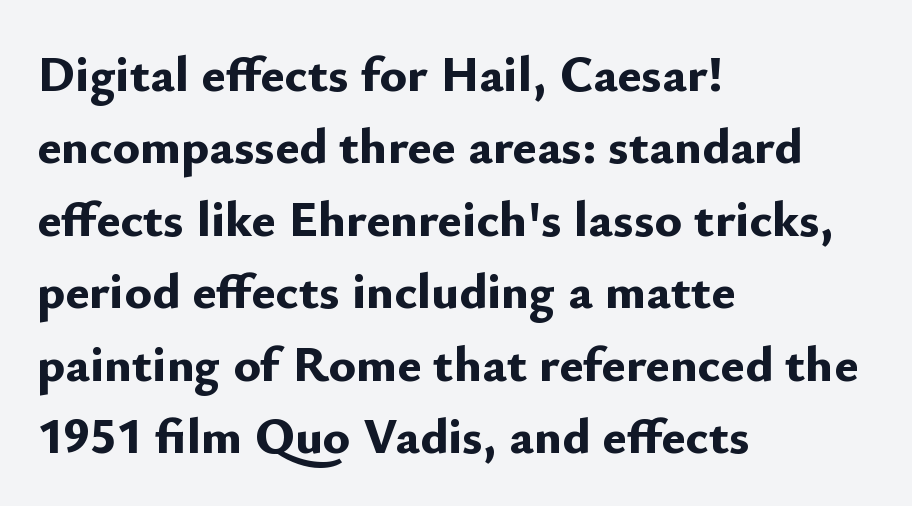
The image shows 51 px bold sans-serif type, upright; set left-aligned, normal line spacing (1.42x), normal letter spacing, not underlined; low stroke contrast and a small x-height.
